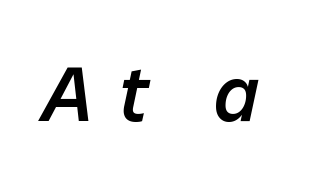
The image shows 78 px semibold type, italic (leaning right); set unusually wide letter spacing (+0.32 em), not underlined; low stroke contrast and a medium x-height.
